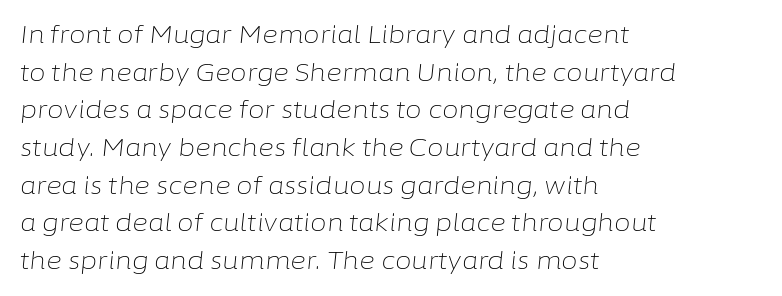
Q: Is the text bold? A: No.
Q: Is the text italic (slanted)? A: Yes, it leans right by about 6 degrees.
Q: Is the text underlined? A: No.
Q: How is the paragraph aligned? A: Left-aligned.
Q: Is the spacing between letters normal or unusually wide? A: Normal.
Q: Is the spacing between lines tight, normal or loose? A: Normal.
